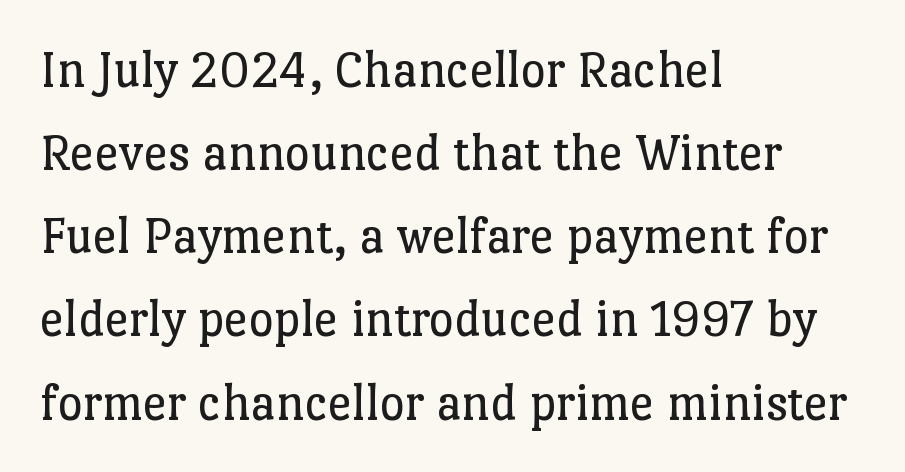
The image shows 54 px regular-weight serif type, upright; set left-aligned, normal line spacing (1.54x), normal letter spacing, not underlined; low stroke contrast and a medium x-height.
